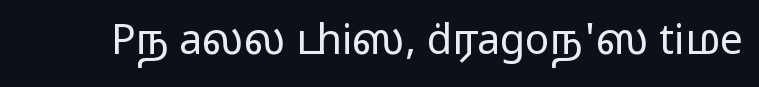
{"serif": "no", "italic": "no", "bold": "no", "weight": "regular", "width": "wide", "stroke_contrast": "low", "x_height": "medium", "monospaced": "no", "underline": "no", "letter_spacing": "normal", "letter_spacing_em": 0.0, "glyph_px": 41}
